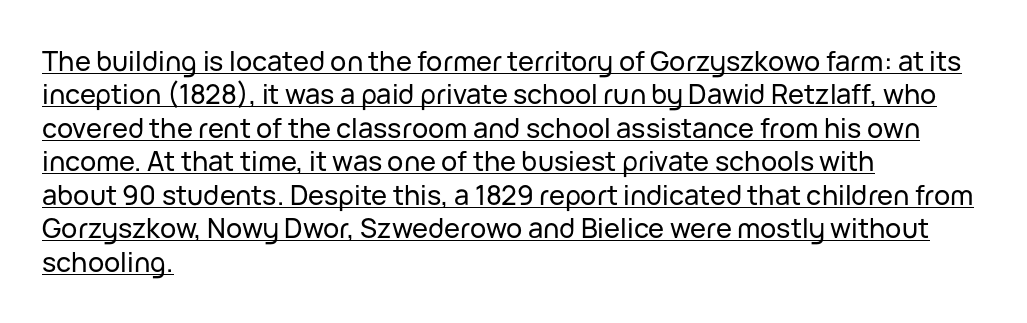
{"italic": "no", "underline": "yes", "align": "left", "line_spacing_ratio": 1.24, "letter_spacing": "normal", "letter_spacing_em": 0.0, "glyph_px": 27}
